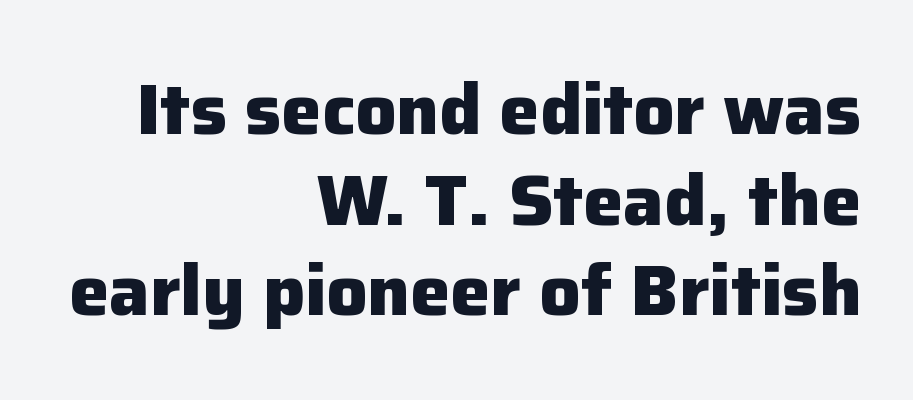
{"serif": "no", "italic": "no", "bold": "yes", "weight": "heavy", "width": "normal", "stroke_contrast": "low", "x_height": "medium", "monospaced": "no", "underline": "no", "align": "right", "line_spacing": "normal", "line_spacing_ratio": 1.26, "letter_spacing": "normal", "letter_spacing_em": 0.0, "glyph_px": 72}
